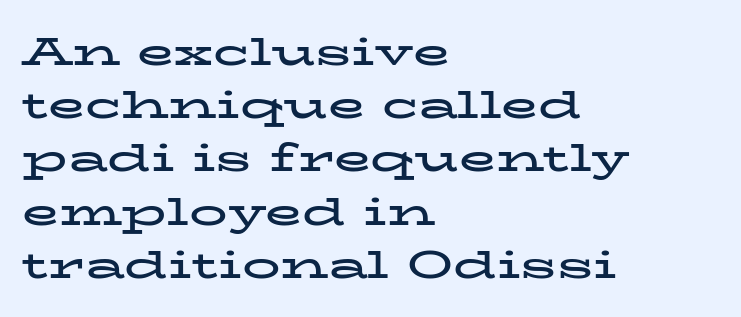
Q: Is the text bold? A: Yes.
Q: Is the text italic (slanted)? A: No, it is upright.
Q: Is the typeface a serif or a sans-serif typeface? A: Serif.
Q: Is the text underlined? A: No.
Q: How is the paragraph aligned? A: Left-aligned.
Q: Is the spacing between letters normal or unusually wide? A: Normal.
Q: Is the spacing between lines tight, normal or loose? A: Normal.
Q: Width (condensed, normal, or wide)? A: Wide.
Q: Stroke contrast? A: Low.
Q: x-height? A: Medium.
Q: Monospaced? A: No.
